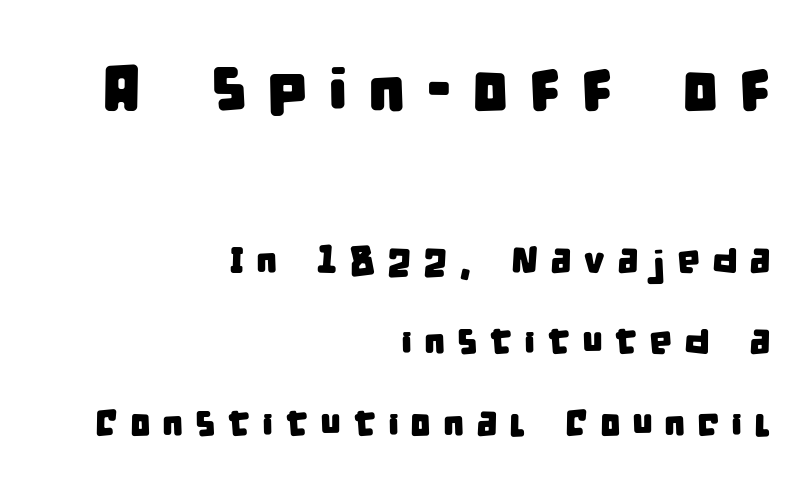
{"serif": "no", "width": "condensed", "stroke_contrast": "low", "x_height": "large", "monospaced": "no", "underline": "no", "align": "right", "line_spacing": "loose", "line_spacing_ratio": 2.2, "letter_spacing": "wide", "letter_spacing_em": 0.31, "larger_block": "first", "size_ratio": 1.76, "glyph_px": 65}
